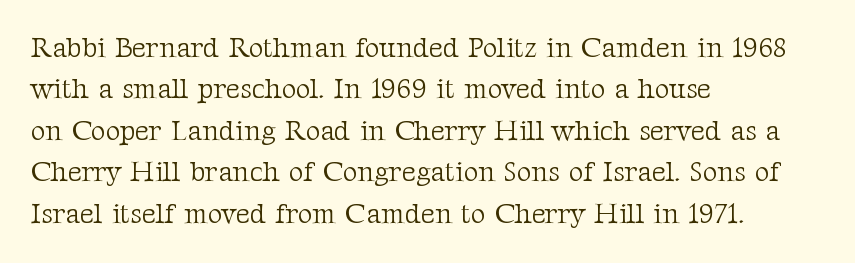
Q: Is the text bold? A: No.
Q: Is the text italic (slanted)? A: No, it is upright.
Q: Is the typeface a serif or a sans-serif typeface? A: Serif.
Q: Is the text underlined? A: No.
Q: How is the paragraph aligned? A: Left-aligned.
Q: Is the spacing between letters normal or unusually wide? A: Normal.
Q: Is the spacing between lines tight, normal or loose? A: Normal.
Q: Width (condensed, normal, or wide)? A: Normal.
Q: Stroke contrast? A: Medium.
Q: x-height? A: Medium.
Q: Monospaced? A: No.
